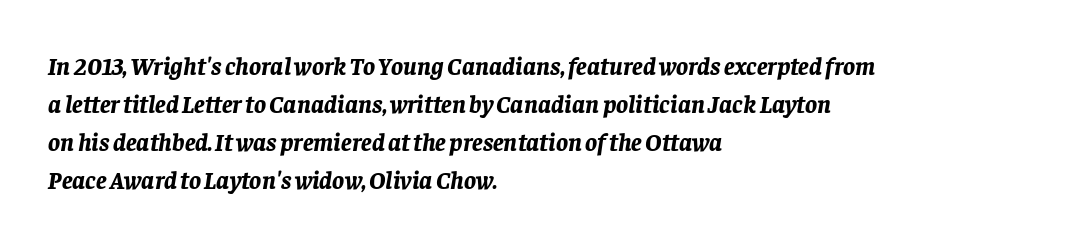
{"italic": "yes", "lean": "right", "slant_degrees": 8, "bold": "yes", "underline": "no", "align": "left", "line_spacing": "normal", "line_spacing_ratio": 1.52, "letter_spacing": "normal", "letter_spacing_em": 0.0, "glyph_px": 25}
